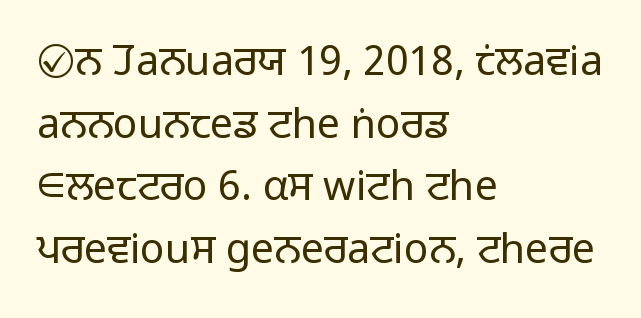
The image shows 41 px light sans-serif type, upright; set left-aligned, normal line spacing (1.53x), normal letter spacing, not underlined; low stroke contrast and a medium x-height.
